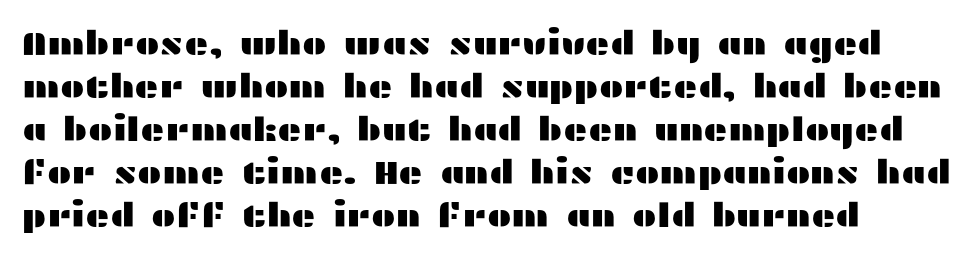
The passage is arranged the way most books set body copy — flush left. Interline gaps are of average width in this sample. Is this a fixed-width face? No — the glyphs have proportional, varying widths. This sample uses an upright cut, with every glyph sitting square on the baseline. Type style note: lacks serifs.
